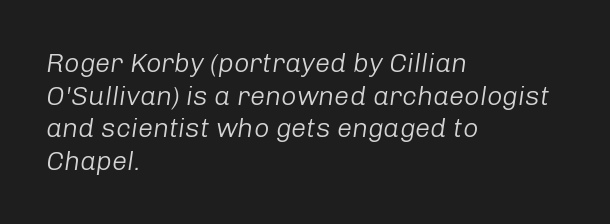
Only glyphs here, with clear space below each row. Italic? Definitely — the glyphs are oblique. Is the type heavy? It reads as light-to-regular instead. What stands out about the letter spacing? Nothing — it is the standard amount. The typesetter chose a ragged-right arrangement here.
